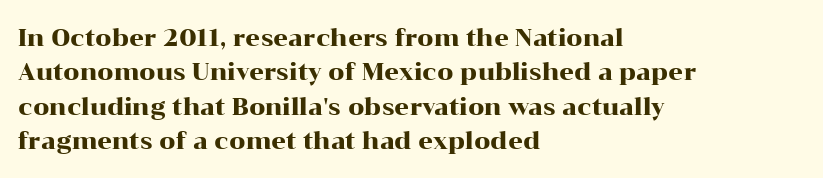
The specimen omits any rule beneath the text block's lines. The line-height multiplier appears to be the usual default. Posture: upright roman. The letters sit at their default tracking, neither squeezed nor spread.
